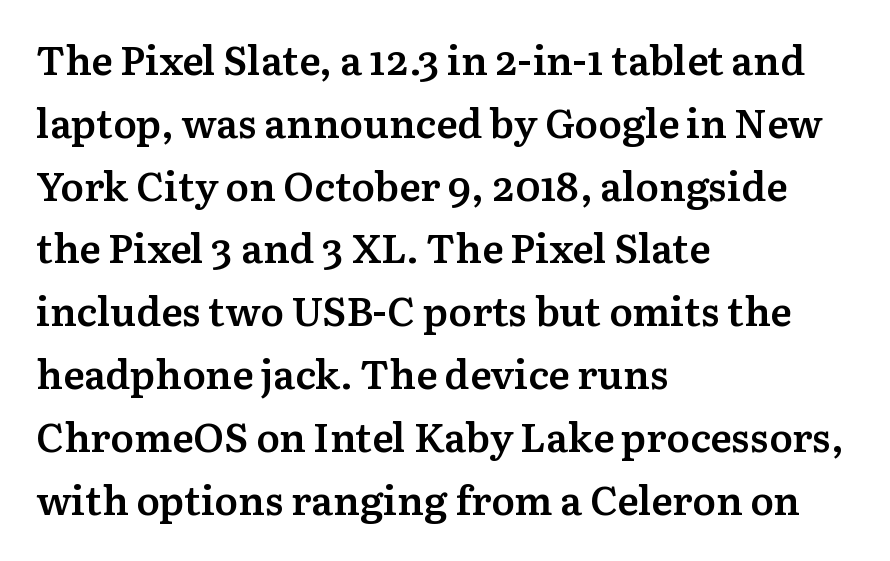
{"serif": "yes", "italic": "no", "bold": "semi", "weight": "semibold", "width": "normal", "stroke_contrast": "medium", "x_height": "medium", "monospaced": "no", "underline": "no", "align": "left", "line_spacing": "normal", "line_spacing_ratio": 1.57, "letter_spacing": "normal", "letter_spacing_em": 0.0, "glyph_px": 40}
